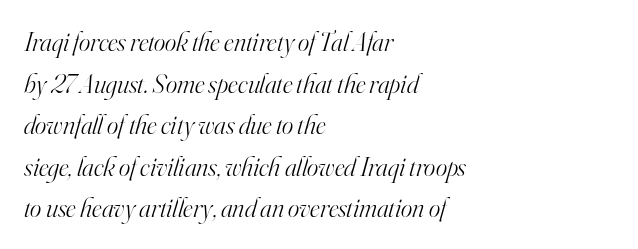
{"italic": "yes", "lean": "right", "slant_degrees": 16, "bold": "no", "underline": "no", "align": "left", "line_spacing": "normal", "line_spacing_ratio": 1.54, "letter_spacing": "normal", "letter_spacing_em": 0.0, "glyph_px": 27}
